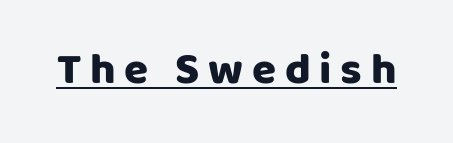
Q: Is the text bold? A: Yes.
Q: Is the text italic (slanted)? A: No, it is upright.
Q: Is the typeface a serif or a sans-serif typeface? A: Sans-serif.
Q: Is the text underlined? A: Yes.
Q: Is the spacing between letters normal or unusually wide? A: Unusually wide.
Q: Width (condensed, normal, or wide)? A: Normal.
Q: Stroke contrast? A: Low.
Q: x-height? A: Large.
Q: Monospaced? A: No.
